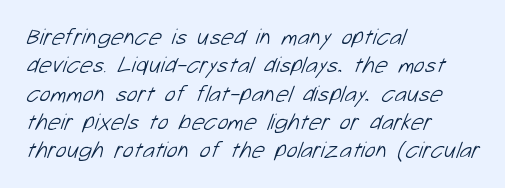
Q: Is the text bold? A: No.
Q: Is the text underlined? A: No.
Q: How is the paragraph aligned? A: Left-aligned.
Q: Is the spacing between letters normal or unusually wide? A: Normal.
